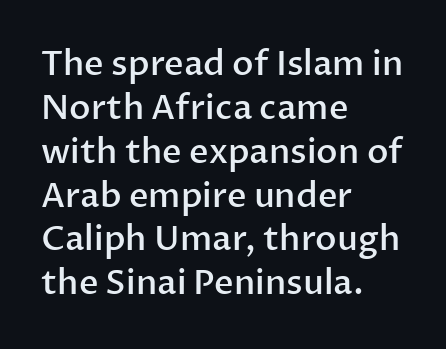
{"serif": "no", "italic": "no", "bold": "semi", "weight": "semibold", "width": "normal", "stroke_contrast": "low", "x_height": "medium", "monospaced": "no", "underline": "no", "align": "left", "line_spacing": "normal", "line_spacing_ratio": 1.29, "letter_spacing": "normal", "letter_spacing_em": 0.0, "glyph_px": 34}
